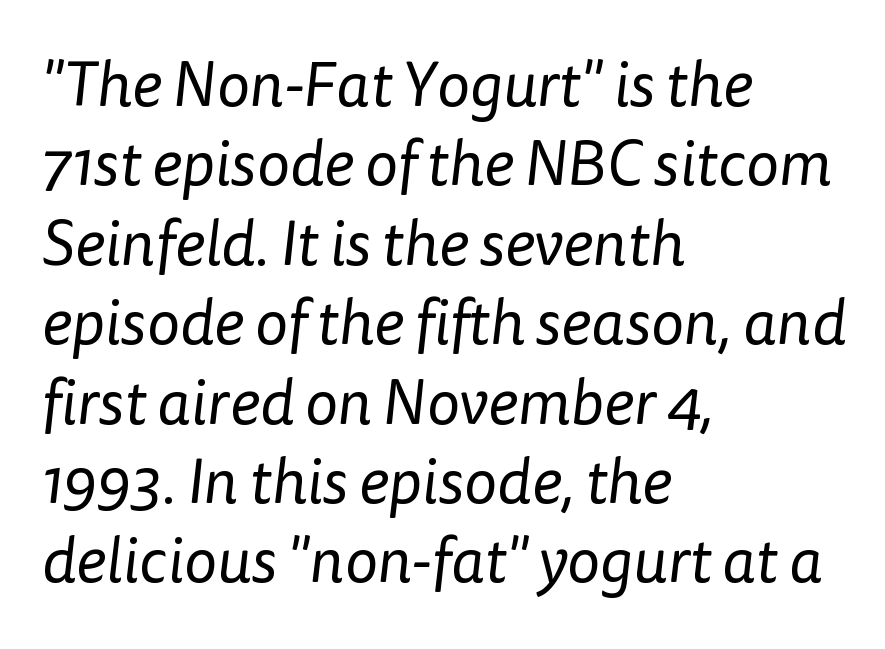
{"serif": "no", "bold": "no", "weight": "regular", "width": "normal", "stroke_contrast": "low", "x_height": "medium", "monospaced": "no", "underline": "no", "align": "left", "line_spacing": "normal", "line_spacing_ratio": 1.26, "letter_spacing": "normal", "letter_spacing_em": 0.0, "glyph_px": 63}
